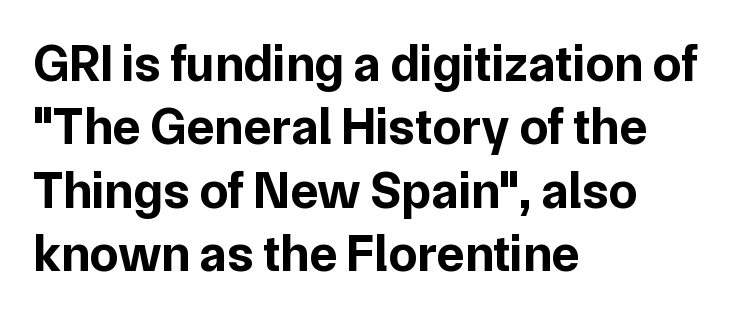
The image shows 52 px bold sans-serif type, upright; set left-aligned, line spacing 1.22x, normal letter spacing, not underlined; low stroke contrast and a medium x-height.
